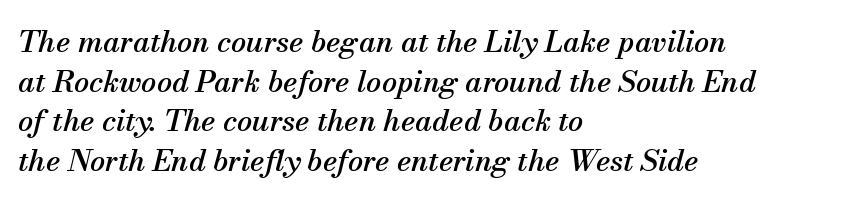
Look at the tracking — it's just the regular setting, nothing added. The specimen reads as italic at a glance. The string is rendered with underlining switched off. Is this a fixed-width face? No — the glyphs have proportional, varying widths. The rag falls on the right side of this text block.
